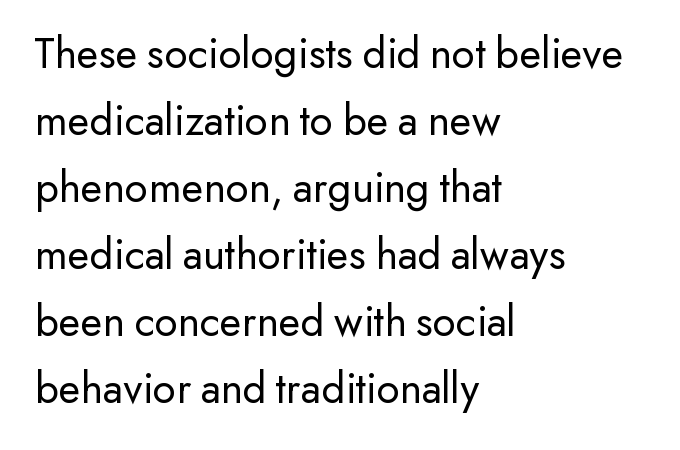
This sample has the flowing, uneven cadence of proportional lettering. The strokes carry an ordinary text weight at most. Standard letterfit; no display-style spreading of the glyphs. Grotesque or geometric, the face here clearly has no serifs. The paragraph shown leans on its left margin.
